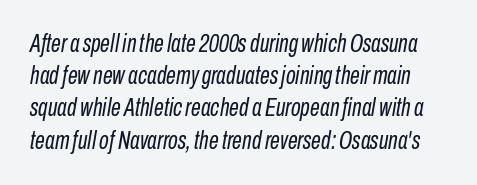
A quiet, ordinary-to-light weight characterises the typeface. Words float on clear page, feet unadorned. The letters sit at their default tracking, neither squeezed nor spread. Posture: slanted. Baseline-to-baseline distance is the conventional proportion of letter height.
